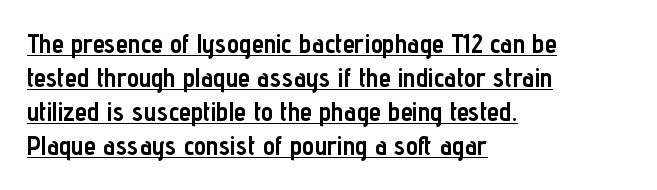
The image shows 27 px bold type, upright; set left-aligned, normal line spacing (1.26x), normal letter spacing, underlined.
